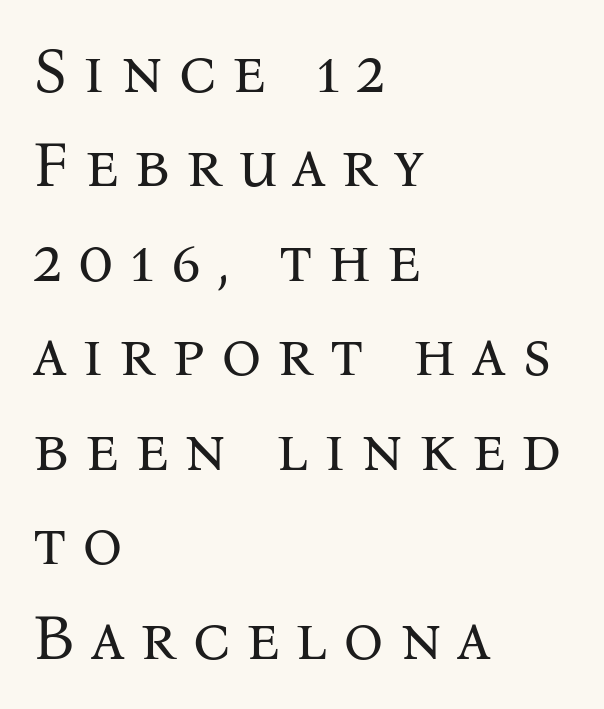
{"serif": "yes", "italic": "no", "bold": "no", "weight": "regular", "width": "normal", "stroke_contrast": "medium", "x_height": "medium", "monospaced": "no", "underline": "no", "align": "left", "line_spacing": "normal", "line_spacing_ratio": 1.5, "letter_spacing": "wide", "letter_spacing_em": 0.25, "glyph_px": 63}
